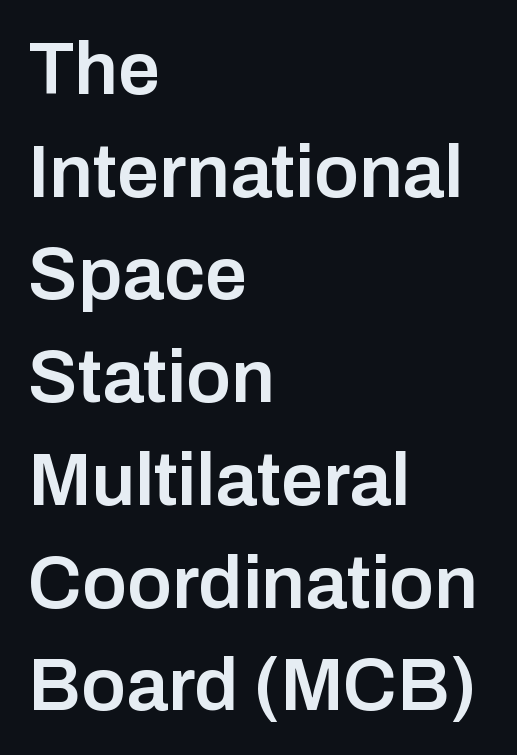
Baseline-to-baseline distance is the conventional proportion of letter height. The gaps between neighbouring characters are ordinary and unremarkable. Here the designer chose a conventional face with non-uniform glyph widths. Emphasis by weight is partial: semibold. Unmarked baselines from the first word to the last.
